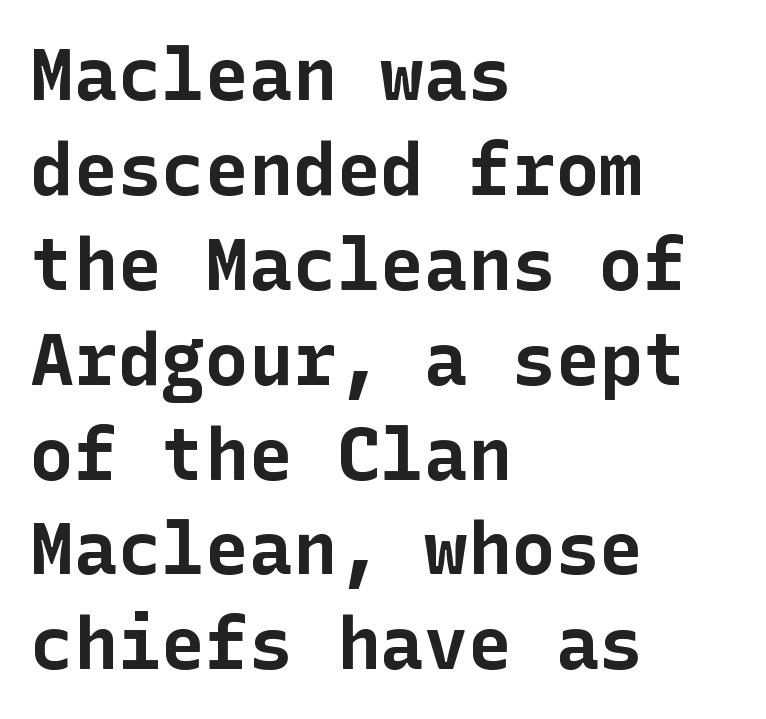
Q: Is the text bold? A: Yes.
Q: Is the text italic (slanted)? A: No, it is upright.
Q: Is the typeface a serif or a sans-serif typeface? A: Sans-serif.
Q: Is the text underlined? A: No.
Q: How is the paragraph aligned? A: Left-aligned.
Q: Is the spacing between letters normal or unusually wide? A: Normal.
Q: Is the spacing between lines tight, normal or loose? A: Normal.
Q: Width (condensed, normal, or wide)? A: Normal.
Q: Stroke contrast? A: Low.
Q: x-height? A: Medium.
